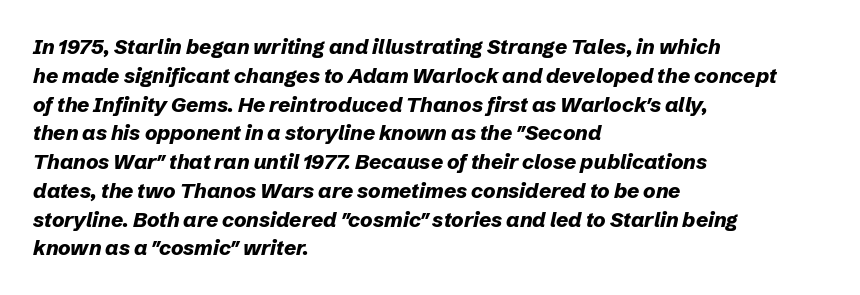
When letters slant like this, we call the style italic. In terms of letterspacing, this is plain default setting. The glyphs have the mass of a bold cut. Quick note: interline space is typical. Leftover space on each line is placed entirely after the last word.
